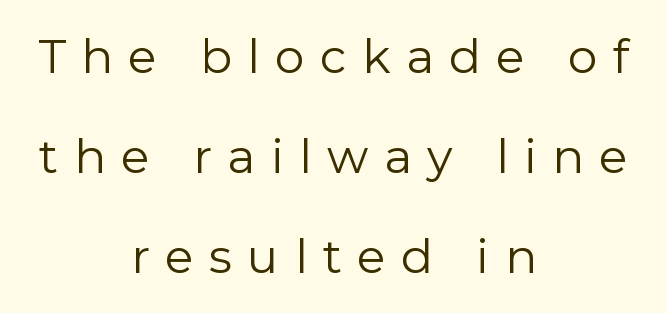
Q: Is the text bold? A: No.
Q: Is the text italic (slanted)? A: No, it is upright.
Q: Is the typeface a serif or a sans-serif typeface? A: Sans-serif.
Q: Is the text underlined? A: No.
Q: How is the paragraph aligned? A: Centered.
Q: Is the spacing between letters normal or unusually wide? A: Unusually wide.
Q: Is the spacing between lines tight, normal or loose? A: Loose.
Q: Width (condensed, normal, or wide)? A: Normal.
Q: Stroke contrast? A: Low.
Q: x-height? A: Medium.
Q: Monospaced? A: No.
